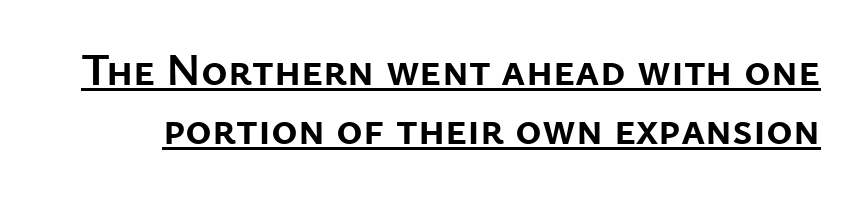
The image shows 45 px semibold sans-serif type, upright; set normal line spacing (1.32x), normal letter spacing, underlined; low stroke contrast and a medium x-height.
